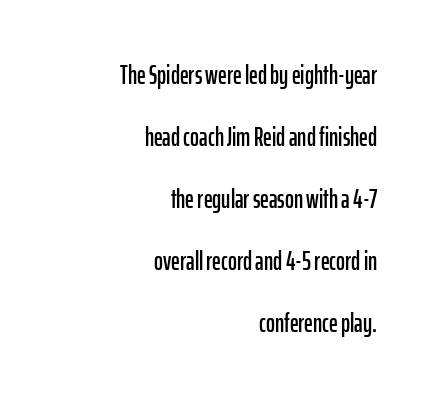
The image shows 27 px text type, upright; set right-aligned, loose line spacing (2.3x), normal letter spacing, not underlined.
